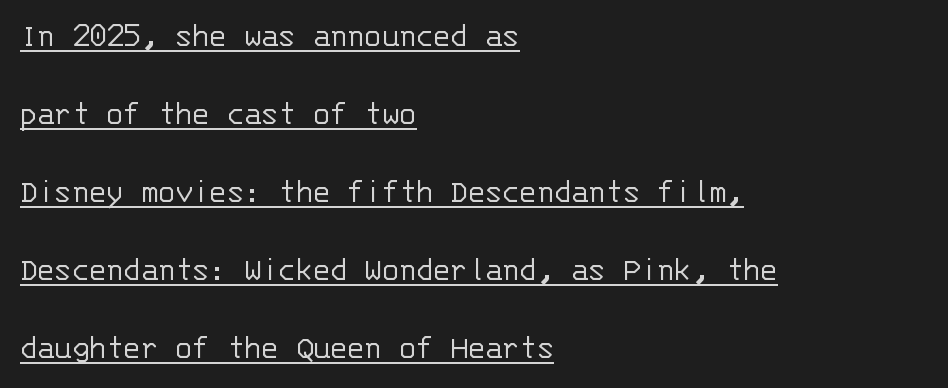
{"serif": "no", "italic": "no", "bold": "no", "weight": "light", "width": "normal", "stroke_contrast": "low", "x_height": "large", "monospaced": "yes", "underline": "yes", "align": "left", "line_spacing": "loose", "line_spacing_ratio": 2.23, "letter_spacing": "normal", "letter_spacing_em": 0.0, "glyph_px": 35}
